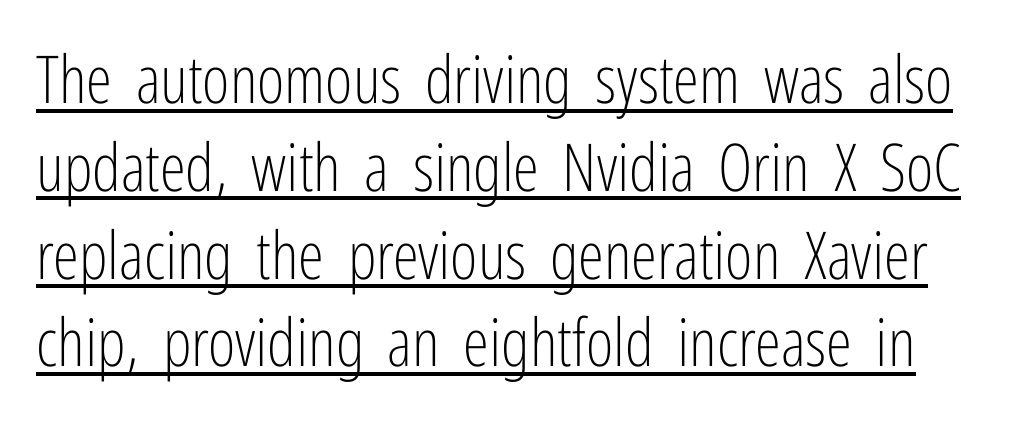
The letters stand straight up with perfectly vertical stems. A rule runs beneath these lines of type. Regarding leading, the lines here are spaced in the standard way. The gaps between neighbouring characters are ordinary and unremarkable. Weight class: somewhere from thin through regular. Each letter keeps its own natural width here, so spacing adapts to shape.
